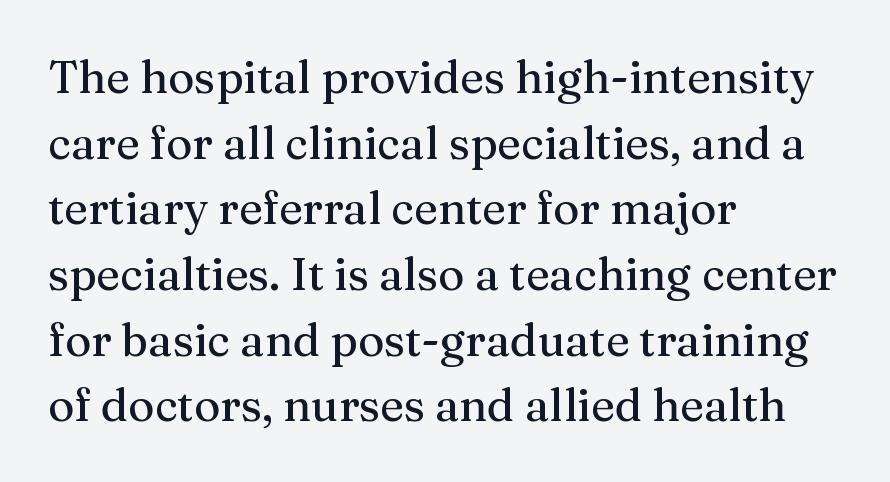
Q: Is the text italic (slanted)? A: No, it is upright.
Q: Is the typeface a serif or a sans-serif typeface? A: Serif.
Q: Is the text underlined? A: No.
Q: How is the paragraph aligned? A: Left-aligned.
Q: Is the spacing between letters normal or unusually wide? A: Normal.
Q: Is the spacing between lines tight, normal or loose? A: Normal.
Q: Width (condensed, normal, or wide)? A: Normal.
Q: Stroke contrast? A: Medium.
Q: x-height? A: Medium.
Q: Monospaced? A: No.
